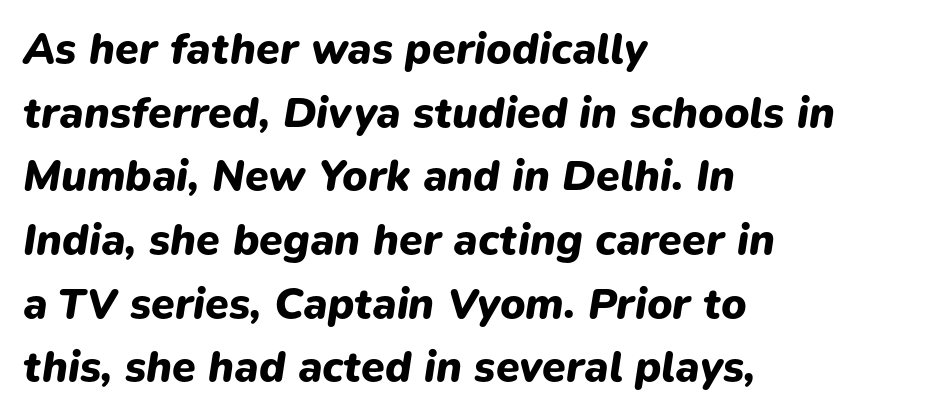
This sample uses an oblique cut, with every glyph tilted off the vertical. The letters are bold, with thick, heavy strokes. In CSS terms this would be text-align: left. There is no visible air inserted between adjacent glyphs. Do the characters align in a grid? No, the font is proportional. Underlining? Definitely not there.
